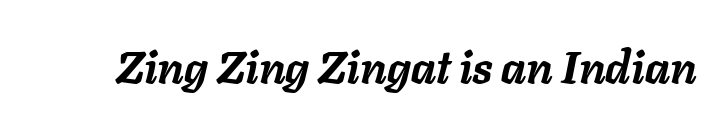
The glyphs are unaccompanied by any horizontal stroke below them. Looks like regular typesetting: each glyph gets only the width it needs. The letters sit at their default tracking, neither squeezed nor spread. The typography opts for an oblique posture over an upright one. On the weight axis this lands at bold, roughly 700.
